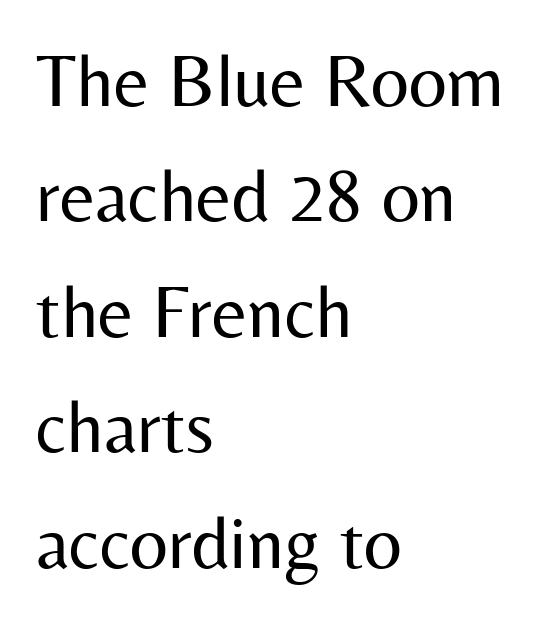
{"serif": "no", "italic": "no", "bold": "no", "weight": "regular", "width": "normal", "stroke_contrast": "medium", "x_height": "medium", "monospaced": "no", "underline": "no", "align": "left", "line_spacing": "normal", "line_spacing_ratio": 1.54, "letter_spacing": "normal", "letter_spacing_em": 0.0, "glyph_px": 75}
